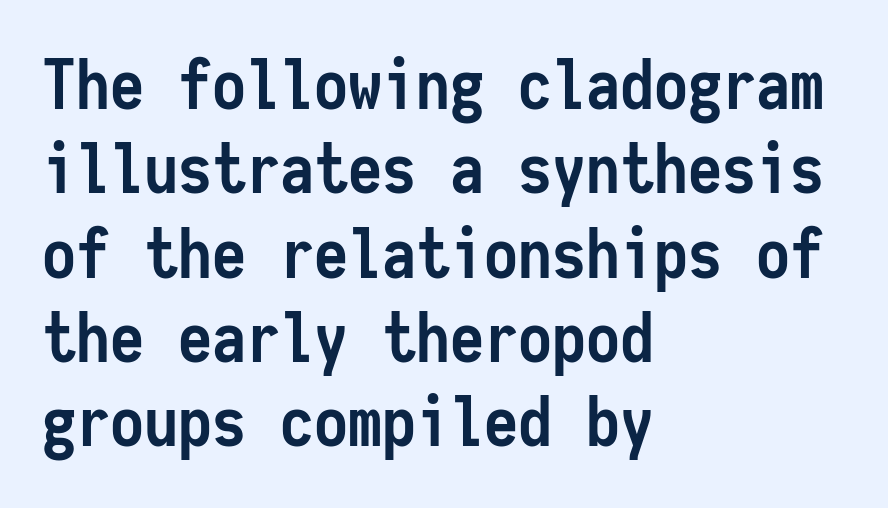
Q: Is the text bold? A: Yes.
Q: Is the text italic (slanted)? A: No, it is upright.
Q: Is the typeface a serif or a sans-serif typeface? A: Sans-serif.
Q: Is the text underlined? A: No.
Q: How is the paragraph aligned? A: Left-aligned.
Q: Is the spacing between letters normal or unusually wide? A: Normal.
Q: Width (condensed, normal, or wide)? A: Condensed.
Q: Stroke contrast? A: Low.
Q: x-height? A: Medium.
Q: Monospaced? A: Yes.
